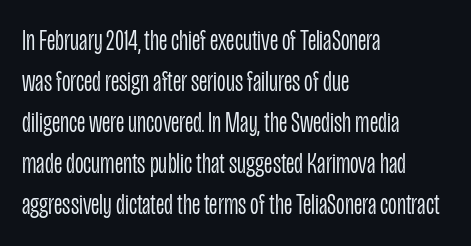
The image shows 30 px light, condensed sans-serif type, upright; set left-aligned, normal line spacing (1.37x), normal letter spacing, not underlined; low stroke contrast and a large x-height.
